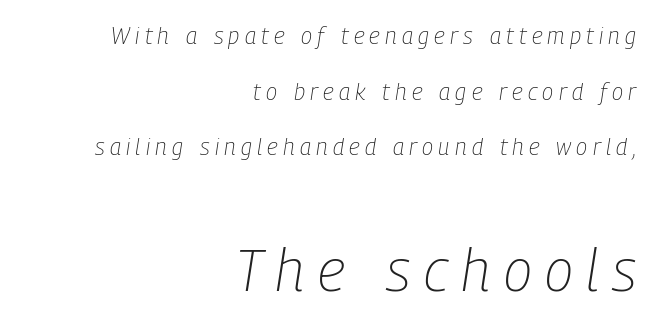
Q: Is the text bold? A: No.
Q: Is the text italic (slanted)? A: Yes, it leans right by about 9 degrees.
Q: Is the text underlined? A: No.
Q: How is the paragraph aligned? A: Right-aligned.
Q: Is the spacing between letters normal or unusually wide? A: Unusually wide.
Q: Is the spacing between lines tight, normal or loose? A: Loose.
Q: Which block of text is set in a larger size, the first (top) or the second (bottom)? A: The second (bottom) one.
Q: Width (condensed, normal, or wide)? A: Condensed.
Q: Stroke contrast? A: Low.
Q: x-height? A: Medium.
Q: Monospaced? A: No.
